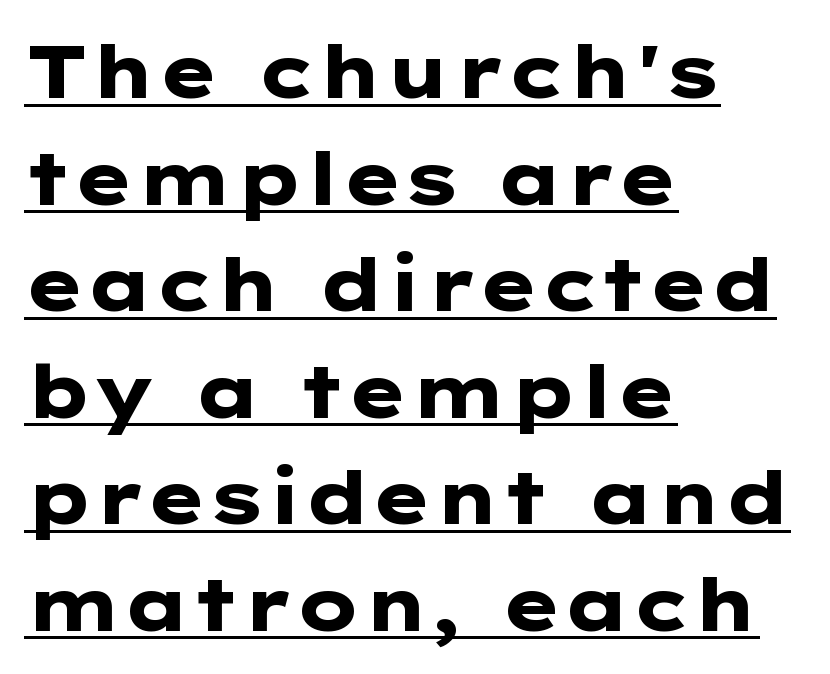
{"serif": "no", "italic": "no", "bold": "yes", "weight": "heavy", "width": "wide", "stroke_contrast": "low", "x_height": "medium", "underline": "yes", "align": "left", "line_spacing": "normal", "line_spacing_ratio": 1.44, "letter_spacing": "normal", "letter_spacing_em": 0.0, "glyph_px": 74}
